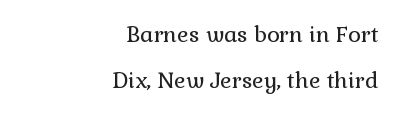
The foot of each line stays bare and open. Each line ends at the same right margin while the left side varies. The strokes are not fattened; the text isn't bold. Spacing between characters is what you'd get straight out of the box. A typesetter would call this leading open, well beyond the default. The letters stand straight up with perfectly vertical stems.
